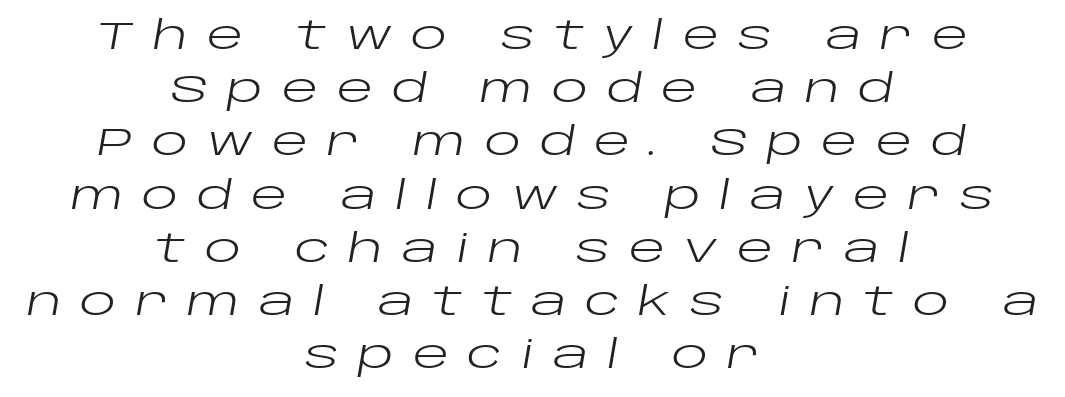
A typesetter would call this proportional, since set widths differ per character. Stems and bowls with no extra thickness — not bold. Descenders hang freely into open space. Is there much room between lines? A standard amount, neither cramped nor airy.
